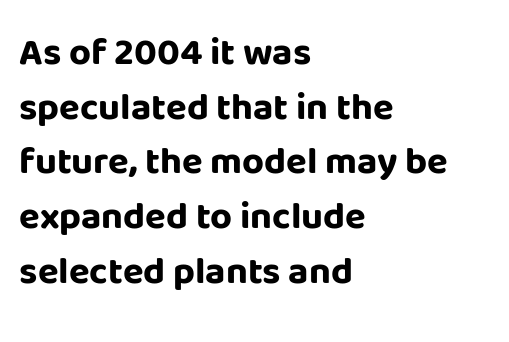
The letters are bold, with thick, heavy strokes. The space between consecutive lines is moderate. The rendering uses natural spacing where letterforms have individual widths. Any mark beneath the type? The region is blank.
